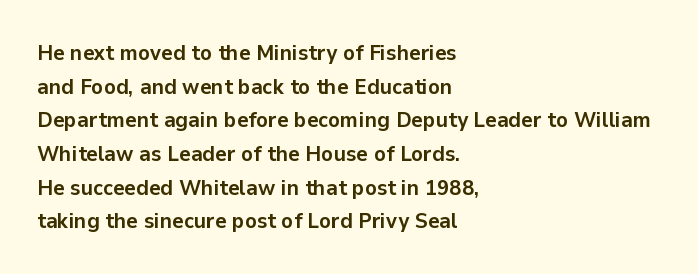
The image shows 22 px bold type, upright; set left-aligned, normal line spacing (1.53x), normal letter spacing, not underlined.
